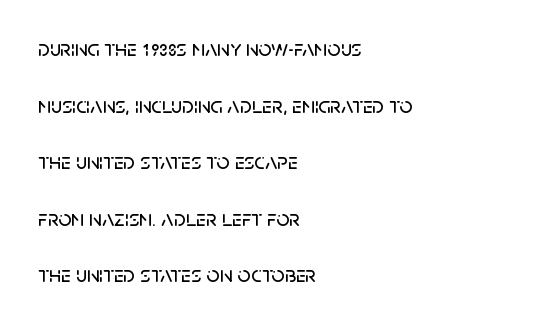
{"italic": "no", "underline": "no", "align": "left", "line_spacing": "loose", "line_spacing_ratio": 2.46, "letter_spacing": "normal", "letter_spacing_em": 0.0, "glyph_px": 23}
